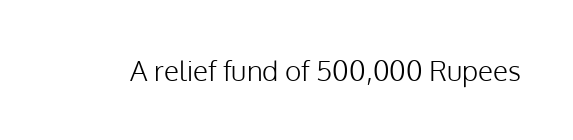
The image shows 28 px light sans-serif type, upright; set normal letter spacing, not underlined; low stroke contrast and a medium x-height.
